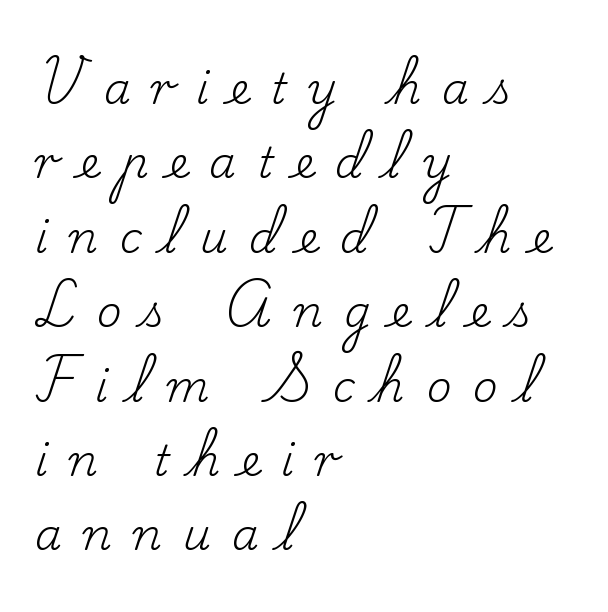
The passage shown is not bold in any degree. Underlining? Definitely not there. The letters advance in unequal steps, a hallmark of proportional type. Every row of glyphs begins at an identical x-position on the left. Typographically, this falls in the serif category.
